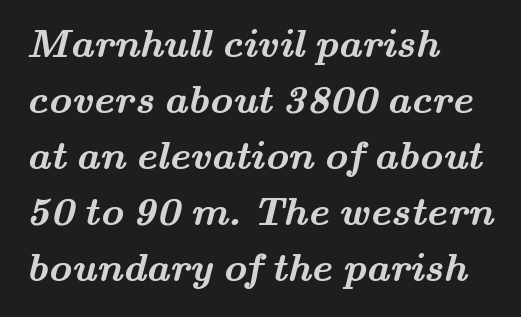
In terms of weight, the rendering is a true, heavy bold. Only glyphs here, with clear space below each row. The vertical gap from one line to the next is medium. Standard letterfit; no display-style spreading of the glyphs. This sample has the flowing, uneven cadence of proportional lettering. Is this a sans? No — the strokes have serifs.
